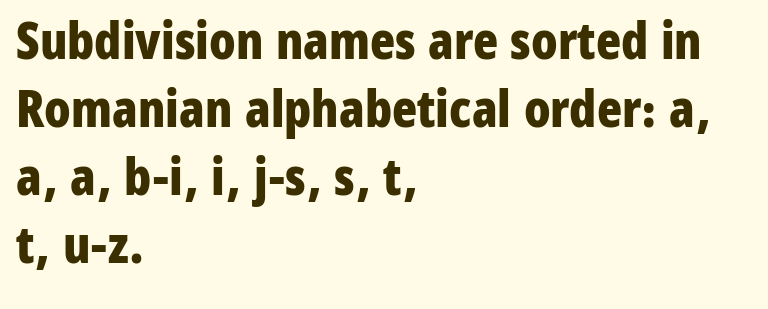
What's the leading like? Ordinary, nothing unusual. In terms of letterspacing, this is plain default setting. Is the block centered? No — it sits flush against the left margin. These lines are rendered in a variable-pitch font.
